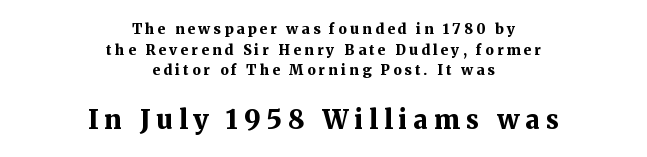
{"italic": "no", "bold": "yes", "underline": "no", "align": "center", "line_spacing": "normal", "line_spacing_ratio": 1.48, "letter_spacing": "wide", "letter_spacing_em": 0.23, "larger_block": "second", "size_ratio": 1.86, "glyph_px": 26}
